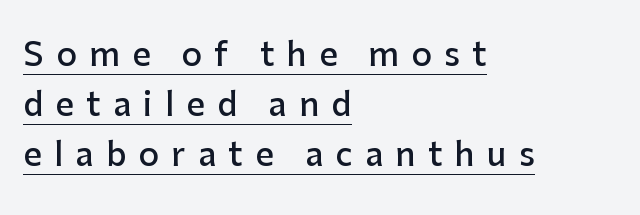
Q: Is the text bold? A: Semi-bold.
Q: Is the text italic (slanted)? A: No, it is upright.
Q: Is the typeface a serif or a sans-serif typeface? A: Sans-serif.
Q: Is the text underlined? A: Yes.
Q: How is the paragraph aligned? A: Left-aligned.
Q: Is the spacing between letters normal or unusually wide? A: Unusually wide.
Q: Is the spacing between lines tight, normal or loose? A: Normal.
Q: Width (condensed, normal, or wide)? A: Normal.
Q: Stroke contrast? A: Low.
Q: x-height? A: Medium.
Q: Monospaced? A: No.
